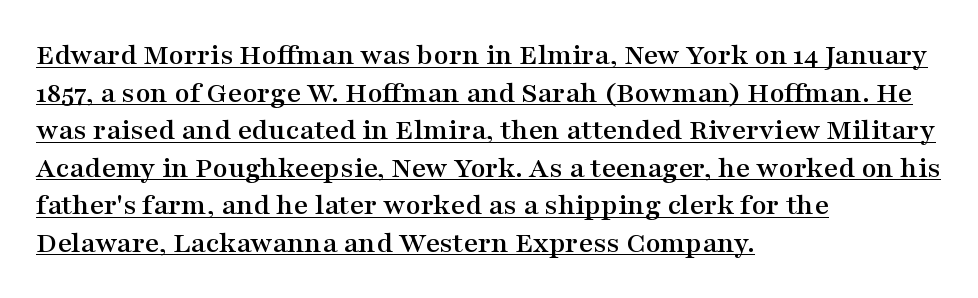
{"serif": "yes", "italic": "no", "width": "wide", "stroke_contrast": "medium", "x_height": "medium", "monospaced": "no", "underline": "yes", "align": "left", "line_spacing_ratio": 1.21, "letter_spacing": "normal", "letter_spacing_em": 0.0, "glyph_px": 31}
